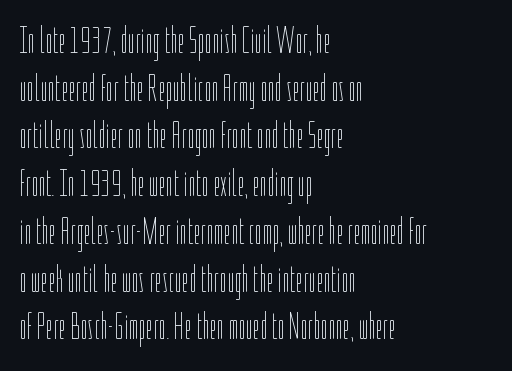
Caption: multi-line text, flush left, ragged right. This sample uses plain, unmodified letter spacing. A quiet, ordinary-to-light weight characterises the typeface. Nope, not italic — everything's standing straight.
